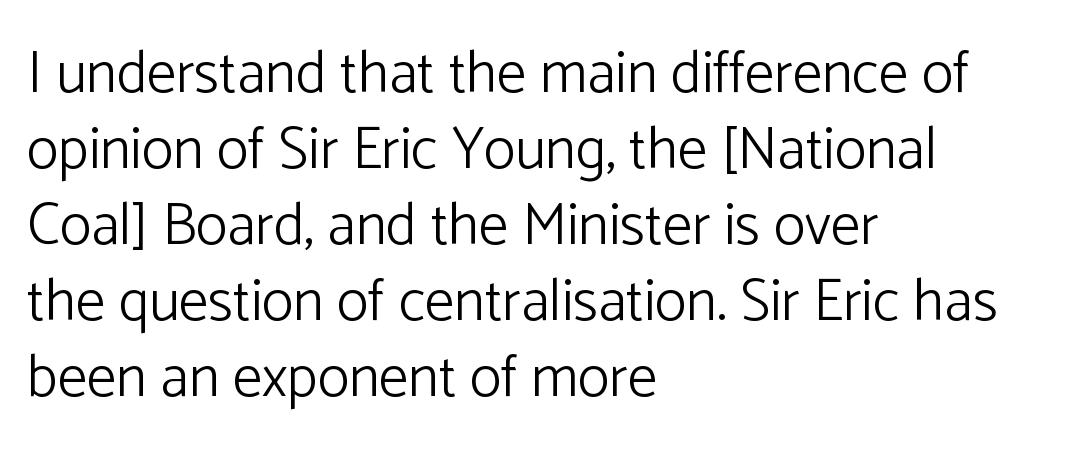
Here the glyphs are tracked normally, forming tight word shapes. No heavy texture on the line: the type isn't bold. Each row of text sits above clean, open space. This sample is left-justified, so line endings fall wherever the words run out. The face used here is proportionally spaced, like ordinary book or web type. Classification — sans serif.
